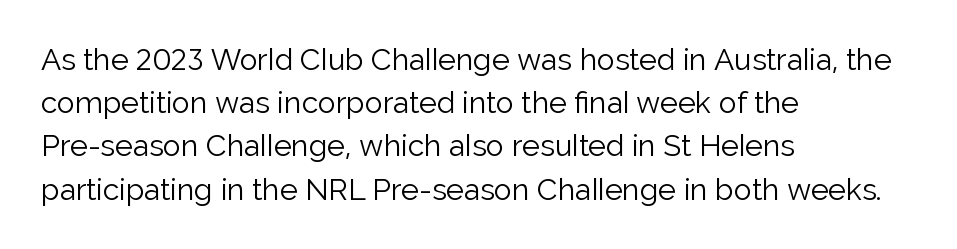
The space beneath each line is pristine and unruled. The lines in this sample share a left origin and differ only in where they stop. The letters stand upright; this is a roman face. Is there much room between lines? A standard amount, neither cramped nor airy. Observe the ordinary spacing: letters are neighbours, not strangers. These lines are composed in type without serifs.
